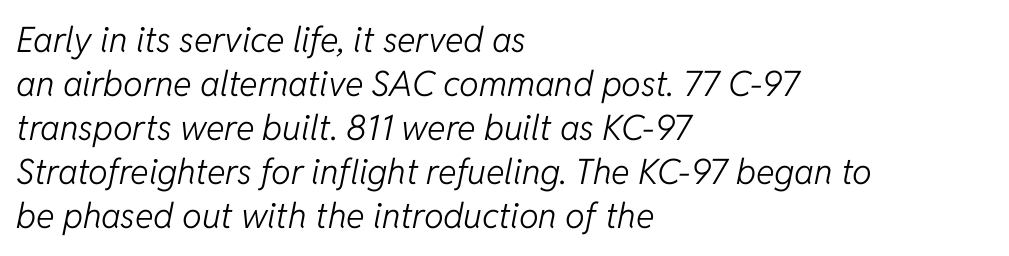
The image shows 35 px light type, italic (leaning right); set left-aligned, normal line spacing (1.26x), normal letter spacing, not underlined; low stroke contrast and a medium x-height.
